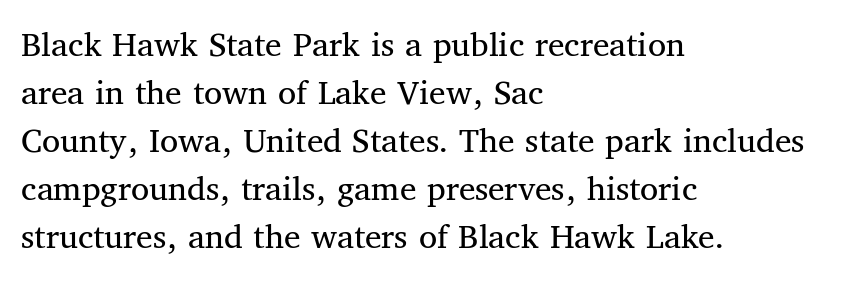
{"serif": "yes", "italic": "no", "bold": "no", "weight": "regular", "width": "normal", "stroke_contrast": "medium", "x_height": "medium", "monospaced": "no", "underline": "no", "align": "left", "line_spacing": "normal", "line_spacing_ratio": 1.3, "letter_spacing": "normal", "letter_spacing_em": 0.0, "glyph_px": 37}
